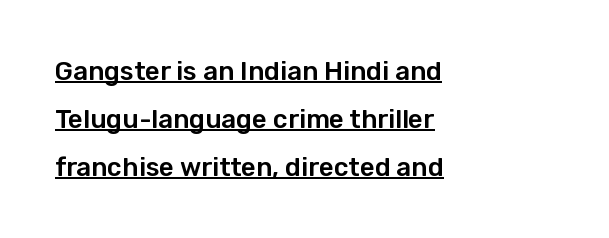
Look at the tracking — it's just the regular setting, nothing added. This is the regular roman posture of the typeface. Descenders here cross a horizontal rule under the line. The ragged edge is on the right, which tells us the setting is flush left.
